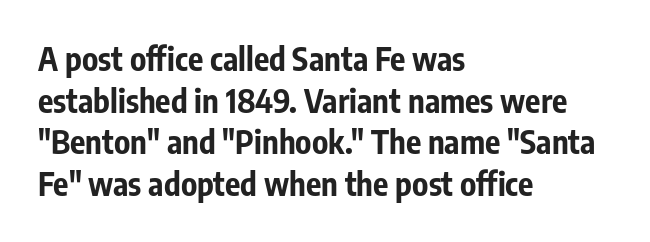
{"serif": "no", "italic": "no", "bold": "yes", "weight": "bold", "width": "condensed", "stroke_contrast": "low", "x_height": "medium", "monospaced": "no", "underline": "no", "align": "left", "line_spacing": "normal", "line_spacing_ratio": 1.3, "letter_spacing": "normal", "letter_spacing_em": 0.0, "glyph_px": 32}
